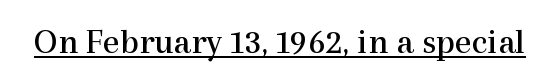
Is this a fixed-width face? No — the glyphs have proportional, varying widths. Does a line run under the words? Yes, clearly. Letterform terminals end in serifs throughout the passage. Counters stay open thanks to moderate or lighter strokes. Is the letter spacing exaggerated? No — it looks like the ordinary default.
